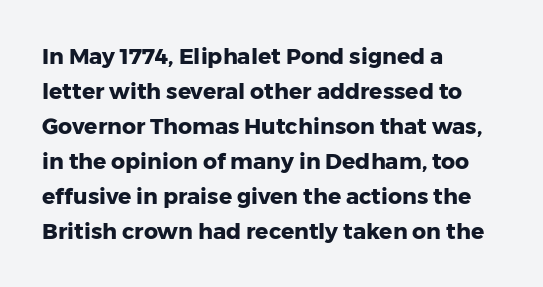
Horizontal bands of white between lines are of average thickness. The rendering keeps characters at their native spacing. Line beginnings align vertically; line endings do not. The font is running at its bold setting. No italicization has been applied; the sample stays upright.
